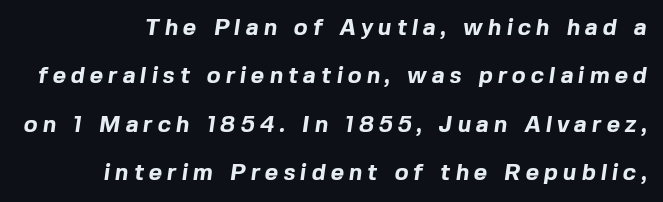
How would I describe the line gaps? Wide and relaxed. Look at the stroke-to-counter ratio: heavy, a bold. Unmarked baselines from the first word to the last. You could only call the tracking loose — the letters float apart.
